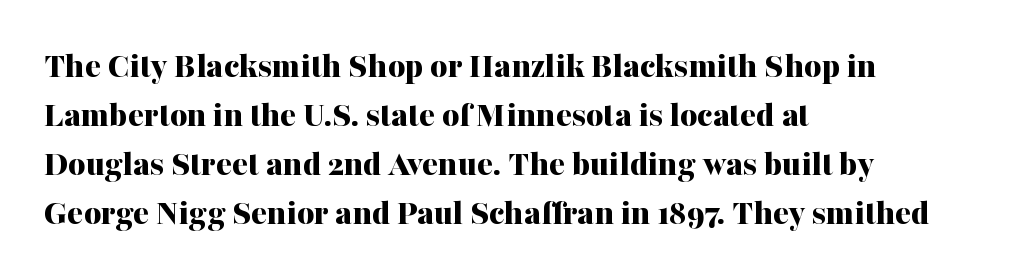
{"serif": "yes", "italic": "no", "bold": "yes", "weight": "bold", "width": "normal", "stroke_contrast": "medium", "x_height": "medium", "monospaced": "no", "underline": "no", "align": "left", "line_spacing": "normal", "line_spacing_ratio": 1.32, "letter_spacing": "normal", "letter_spacing_em": 0.0, "glyph_px": 37}
